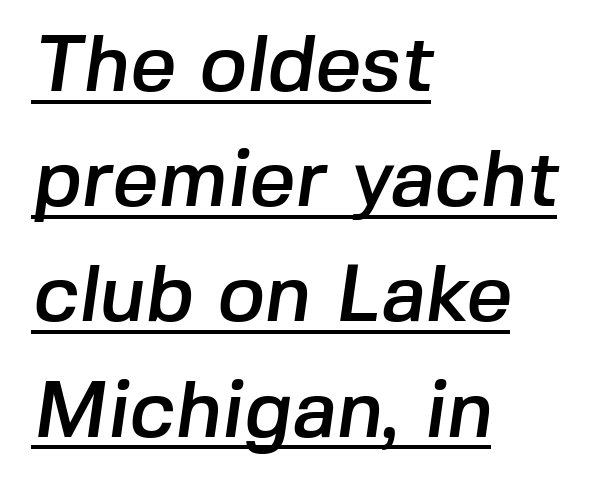
The lines are quadded left. Decoration check: the copy is underlined. The rendering uses natural spacing where letterforms have individual widths. Does the type have serifs? No, each stem ends abruptly.
